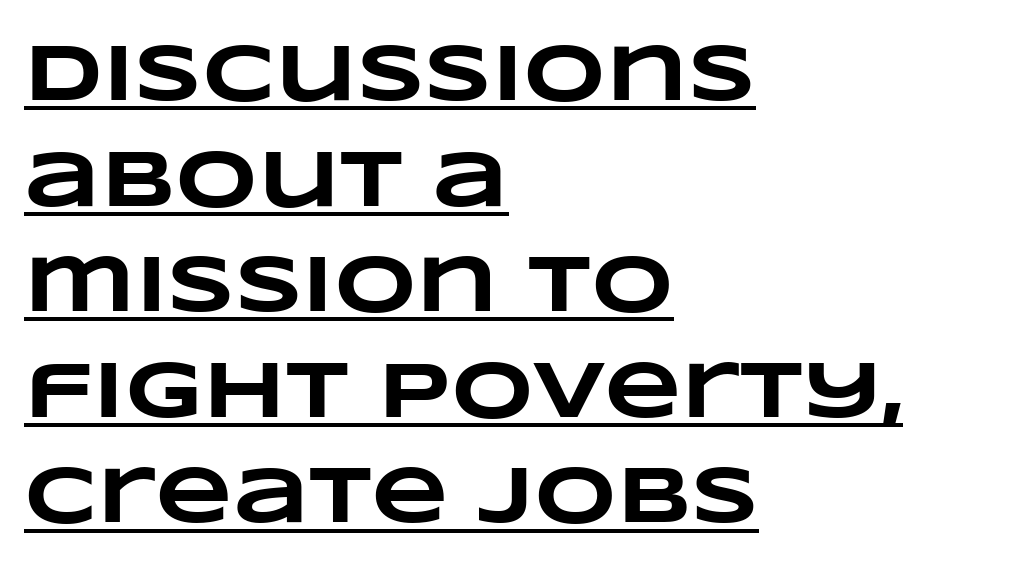
{"bold": "yes", "weight": "heavy", "width": "wide", "stroke_contrast": "low", "x_height": "large", "monospaced": "no", "underline": "yes", "align": "left", "line_spacing": "normal", "line_spacing_ratio": 1.32, "letter_spacing": "normal", "letter_spacing_em": 0.0, "glyph_px": 80}
